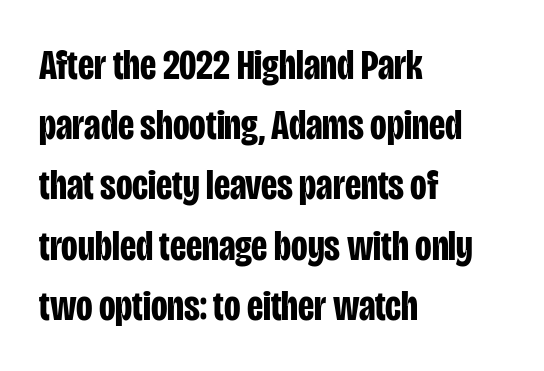
The image shows 43 px bold, condensed sans-serif type, upright; set left-aligned, normal line spacing (1.4x), normal letter spacing, not underlined; low stroke contrast and a large x-height.
